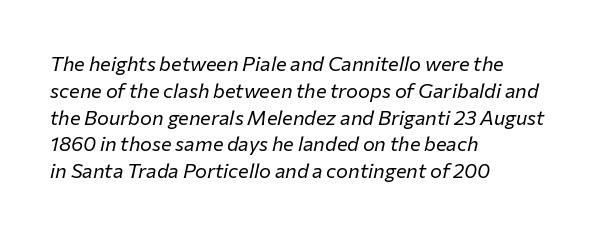
The image shows 20 px text type, italic (leaning right); set left-aligned, normal line spacing (1.34x), normal letter spacing, not underlined.
